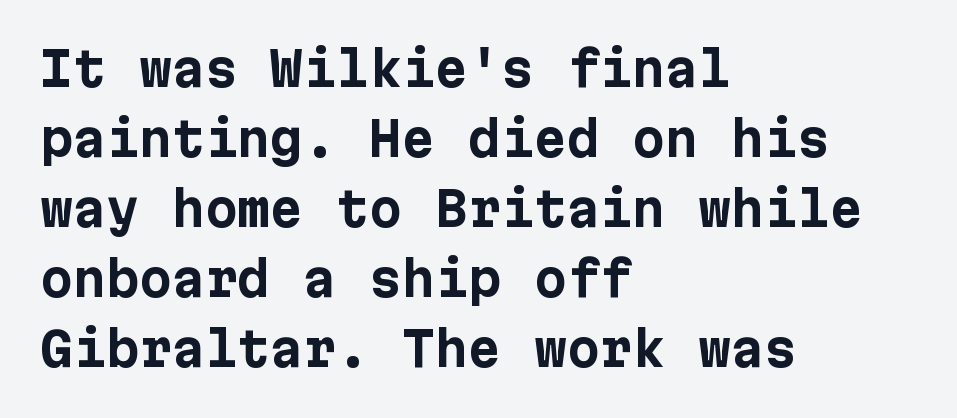
{"serif": "no", "italic": "no", "bold": "yes", "weight": "bold", "width": "normal", "stroke_contrast": "low", "x_height": "medium", "underline": "no", "align": "left", "line_spacing": "normal", "line_spacing_ratio": 1.49, "letter_spacing": "normal", "letter_spacing_em": 0.0, "glyph_px": 47}
